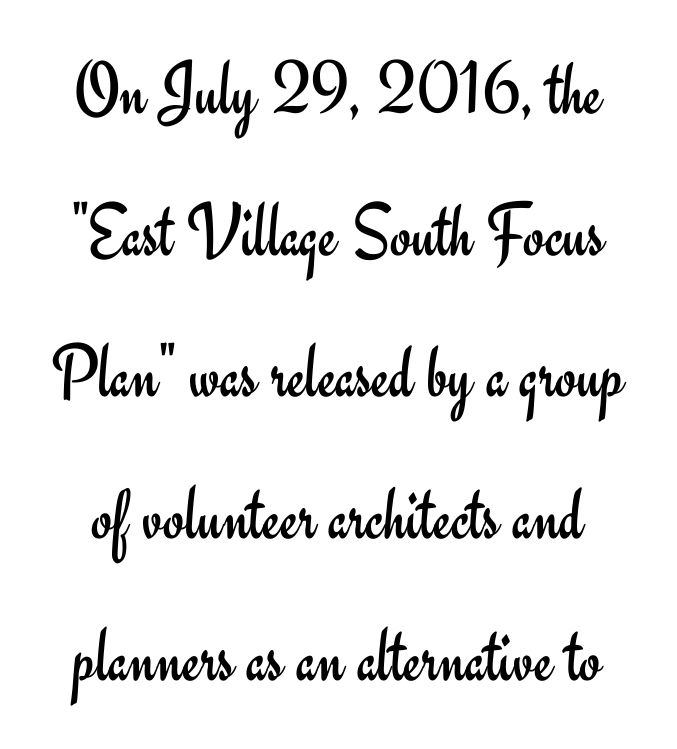
Q: Is the text bold? A: No.
Q: Is the text italic (slanted)? A: Yes.
Q: Is the typeface a serif or a sans-serif typeface? A: Sans-serif.
Q: Is the text underlined? A: No.
Q: Is the spacing between letters normal or unusually wide? A: Normal.
Q: Width (condensed, normal, or wide)? A: Normal.
Q: Stroke contrast? A: Low.
Q: x-height? A: Small.
Q: Monospaced? A: No.
